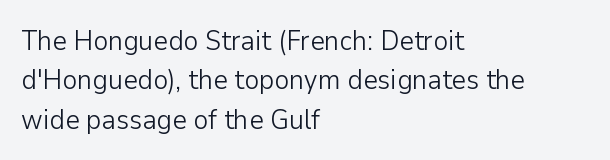
The image shows 28 px light sans-serif type, upright; set left-aligned, normal line spacing (1.41x), normal letter spacing, not underlined; low stroke contrast and a medium x-height.
